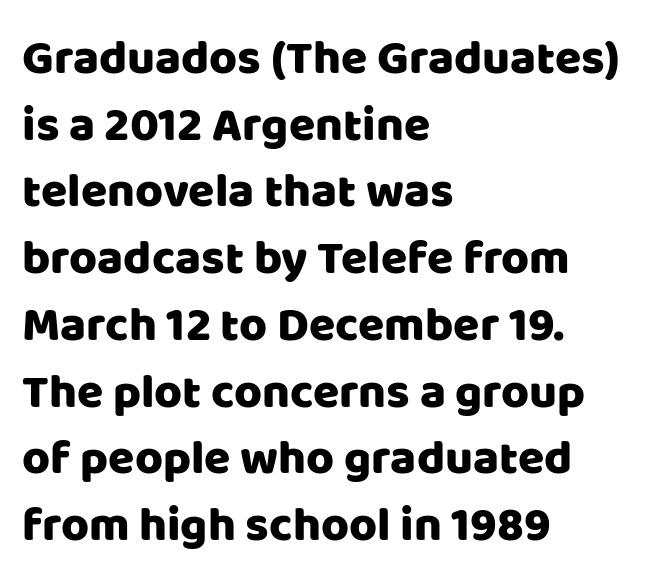
Q: Is the text italic (slanted)? A: No, it is upright.
Q: Is the typeface a serif or a sans-serif typeface? A: Sans-serif.
Q: Is the text underlined? A: No.
Q: How is the paragraph aligned? A: Left-aligned.
Q: Is the spacing between letters normal or unusually wide? A: Normal.
Q: Is the spacing between lines tight, normal or loose? A: Normal.
Q: Width (condensed, normal, or wide)? A: Normal.
Q: Stroke contrast? A: Low.
Q: x-height? A: Large.
Q: Monospaced? A: No.
